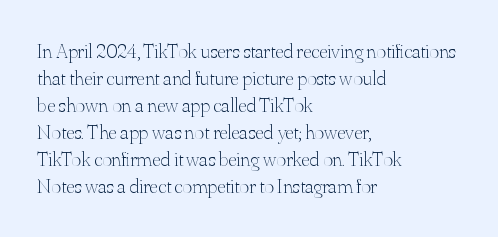
{"italic": "no", "bold": "no", "underline": "no", "align": "left", "line_spacing": "normal", "line_spacing_ratio": 1.29, "letter_spacing": "normal", "letter_spacing_em": 0.0, "glyph_px": 21}
